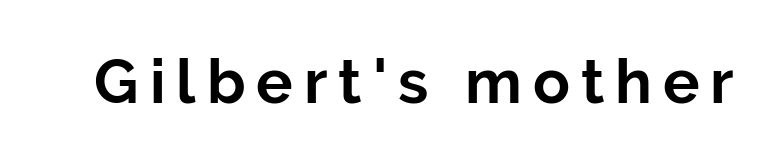
Q: Is the text italic (slanted)? A: No, it is upright.
Q: Is the typeface a serif or a sans-serif typeface? A: Sans-serif.
Q: Is the text underlined? A: No.
Q: Width (condensed, normal, or wide)? A: Normal.
Q: Stroke contrast? A: Low.
Q: x-height? A: Medium.
Q: Monospaced? A: No.
